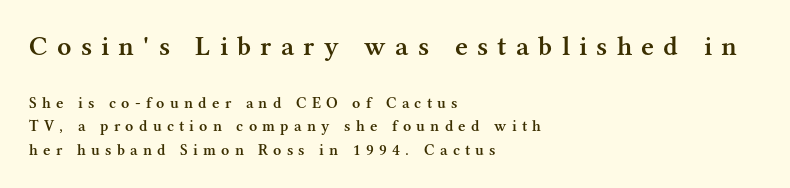
The image shows 28 px semibold serif type, upright; set left-aligned, normal line spacing (1.47x), unusually wide letter spacing (+0.33 em), not underlined; the first (top) block is 1.75x larger; medium stroke contrast and a medium x-height.
